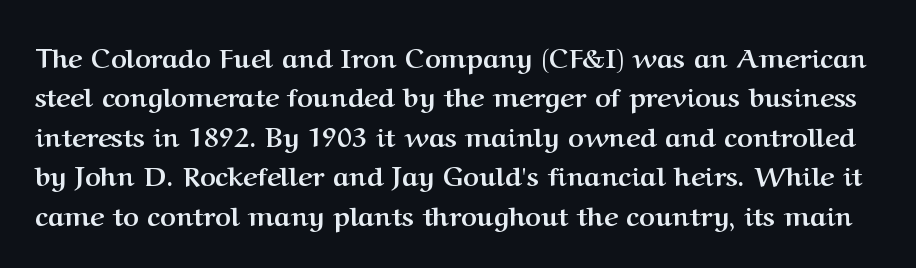
Q: Is the text bold? A: Yes.
Q: Is the text italic (slanted)? A: No, it is upright.
Q: Is the text underlined? A: No.
Q: Is the spacing between letters normal or unusually wide? A: Normal.
Q: Is the spacing between lines tight, normal or loose? A: Normal.
